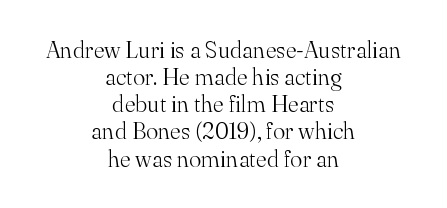
The font's upright variant was chosen for this text. The baseline area is clear. Tracking here is standard; glyphs follow each other at the usual distance. The compositor balanced each line on the midline.
